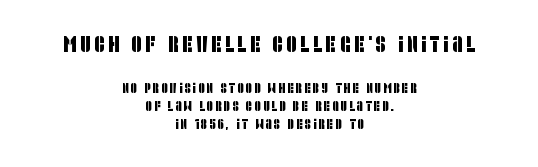
These lines are centered, leaving both edges ragged. Typesetter's note — upper block bumped up in size, lower block left smaller. These lines sit exactly where default settings would place them. Letters rest on an invisible, unmarked baseline.
